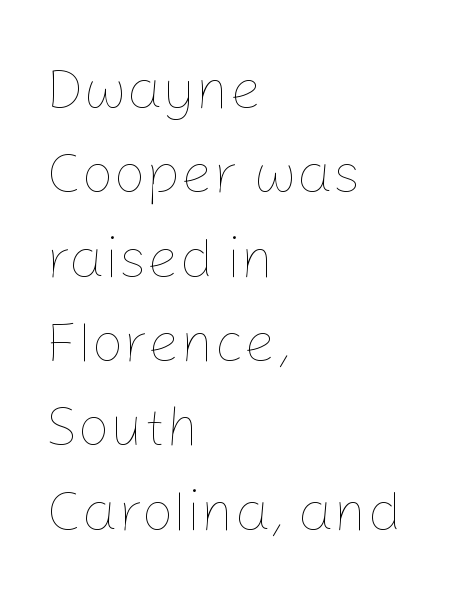
The image shows 57 px thin type, upright; set left-aligned, normal line spacing (1.48x), normal letter spacing, not underlined; low stroke contrast and a medium x-height.
